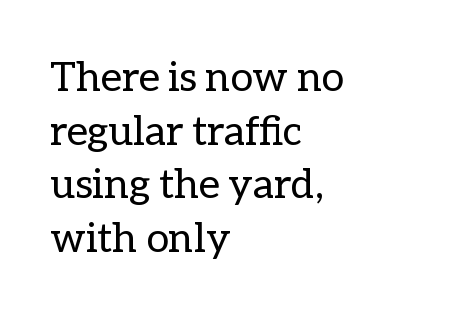
Q: Is the text bold? A: No.
Q: Is the text italic (slanted)? A: No, it is upright.
Q: Is the text underlined? A: No.
Q: How is the paragraph aligned? A: Left-aligned.
Q: Is the spacing between letters normal or unusually wide? A: Normal.
Q: Is the spacing between lines tight, normal or loose? A: Normal.
Q: Width (condensed, normal, or wide)? A: Normal.
Q: Stroke contrast? A: Low.
Q: x-height? A: Medium.
Q: Monospaced? A: No.
